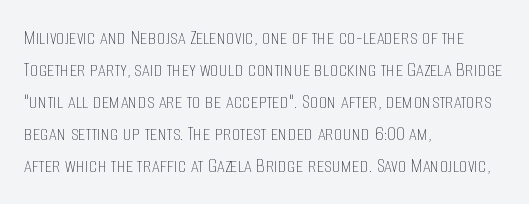
{"italic": "no", "bold": "no", "underline": "no", "align": "left", "line_spacing": "normal", "line_spacing_ratio": 1.46, "letter_spacing": "normal", "letter_spacing_em": 0.0, "glyph_px": 22}
